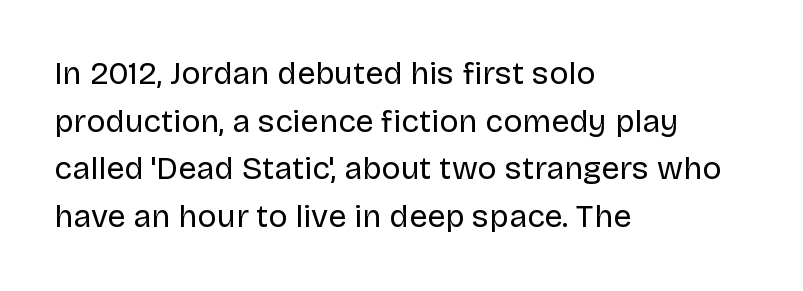
A typesetter would call this proportional, since set widths differ per character. Alignment: flush left. The font is comparable to plain body text, perhaps lighter. The gap between lines stays unmarked. Vertical spacing — default. Do the letters lean? They stand straight.
